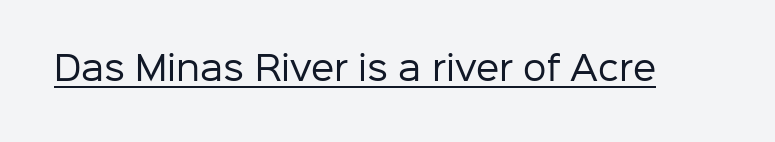
{"serif": "no", "italic": "no", "bold": "no", "weight": "regular", "width": "normal", "stroke_contrast": "low", "x_height": "medium", "monospaced": "no", "underline": "yes", "letter_spacing": "normal", "letter_spacing_em": 0.0, "glyph_px": 33}
